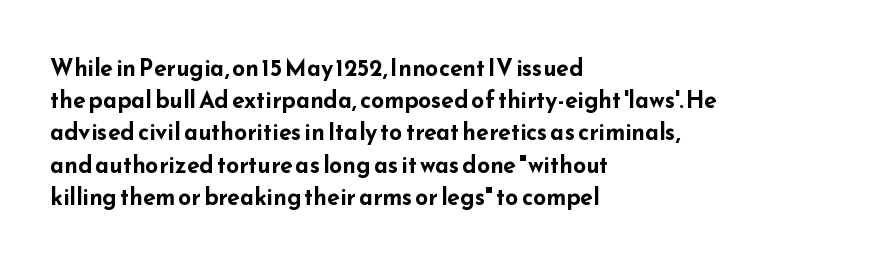
Teacher's note: observe the even left margin — that is flush-left alignment. Tracking here is standard; glyphs follow each other at the usual distance. Horizontal bands of white between lines are of average thickness. Is the type bold? Yes — the strokes are clearly thick and heavy. This is the regular roman posture of the typeface.
